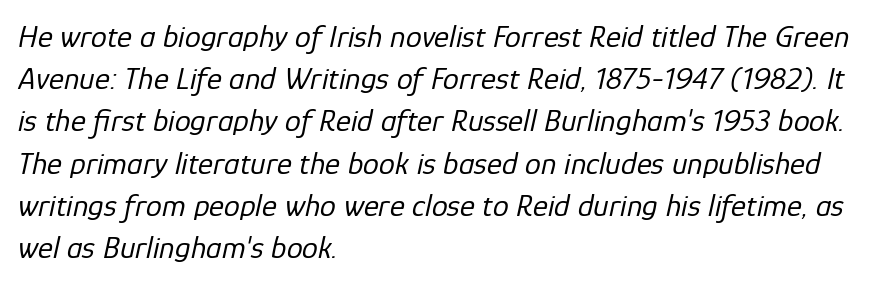
Think of a printed novel: that variable character pitch is what you see here. The font is comparable to plain body text, perhaps lighter. Observe the ordinary spacing: letters are neighbours, not strangers. The specimen omits any rule beneath the text block's lines.
